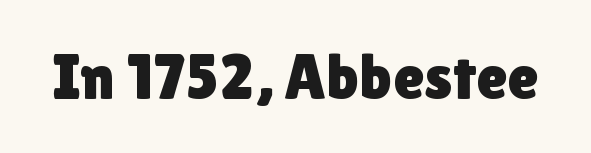
Inter-character spacing is left at the font's built-in metrics. Looks like regular typesetting: each glyph gets only the width it needs. The lettering stays uniformly vertical, giving the passage a roman look. A bare baseline throughout the passage. Observe the absence of serifs on each vertical stroke in this sample.
